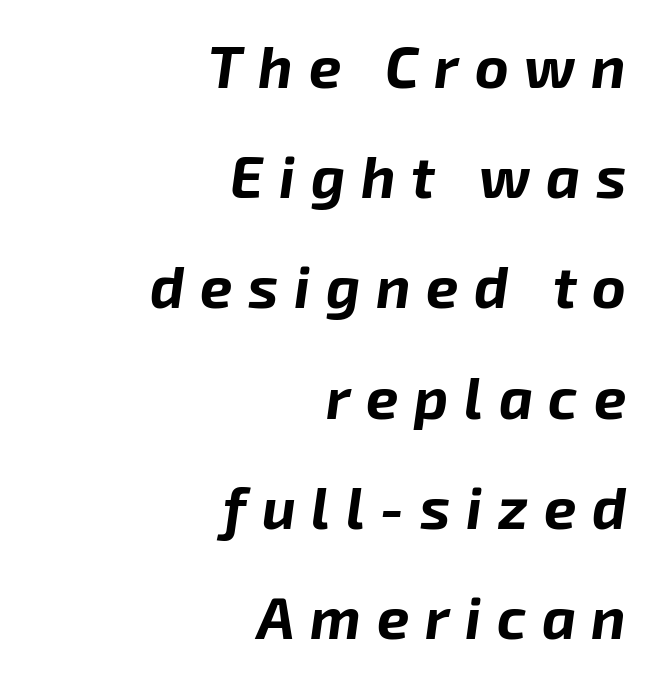
The image shows 58 px bold type, italic (leaning right); set right-aligned, loose line spacing (1.9x), unusually wide letter spacing (+0.27 em), not underlined; low stroke contrast and a medium x-height.
